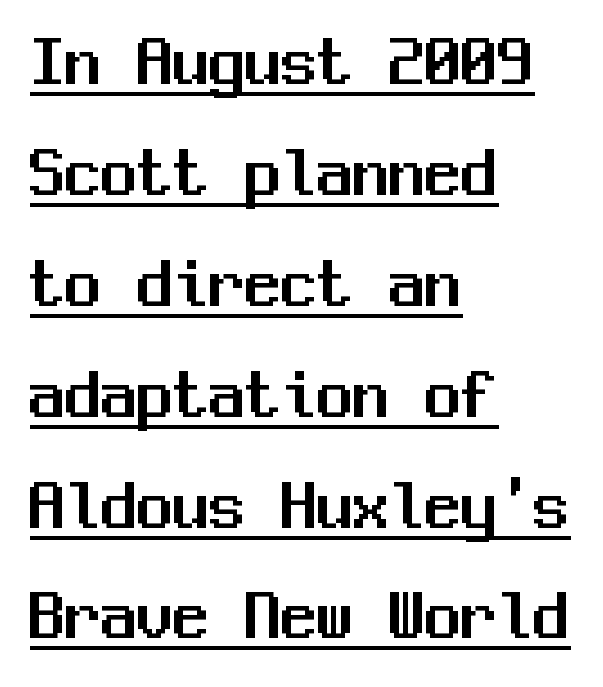
Q: Is the text italic (slanted)? A: No, it is upright.
Q: Is the typeface a serif or a sans-serif typeface? A: Sans-serif.
Q: Is the text underlined? A: Yes.
Q: How is the paragraph aligned? A: Left-aligned.
Q: Is the spacing between letters normal or unusually wide? A: Normal.
Q: Is the spacing between lines tight, normal or loose? A: Normal.
Q: Width (condensed, normal, or wide)? A: Normal.
Q: Stroke contrast? A: Medium.
Q: x-height? A: Medium.
Q: Monospaced? A: Yes.
